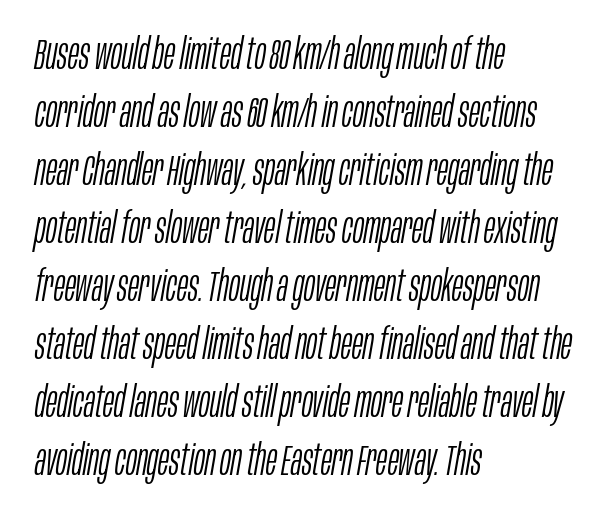
Regarding leading, the lines here are spaced in the standard way. A student would call this left alignment; a typographer would say flush left, rag right. The specimen omits any rule beneath the text block's lines. Letter spacing: default.
